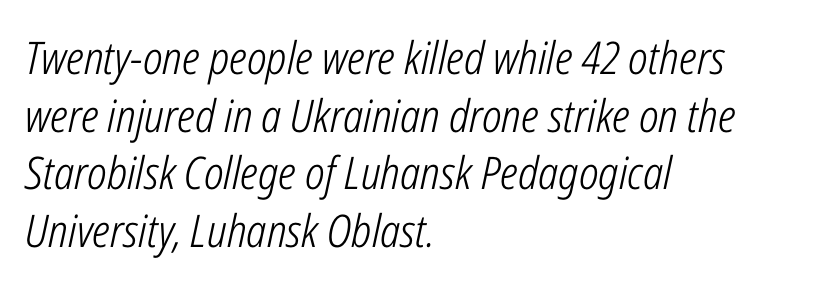
Q: Is the text bold? A: No.
Q: Is the text italic (slanted)? A: Yes, it leans right by about 12 degrees.
Q: Is the text underlined? A: No.
Q: How is the paragraph aligned? A: Left-aligned.
Q: Is the spacing between letters normal or unusually wide? A: Normal.
Q: Is the spacing between lines tight, normal or loose? A: Normal.
Q: Width (condensed, normal, or wide)? A: Condensed.
Q: Stroke contrast? A: Low.
Q: x-height? A: Medium.
Q: Monospaced? A: No.
